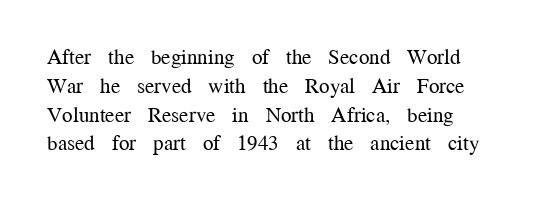
The image shows 21 px text type, upright; set normal line spacing (1.37x), normal letter spacing, not underlined.
